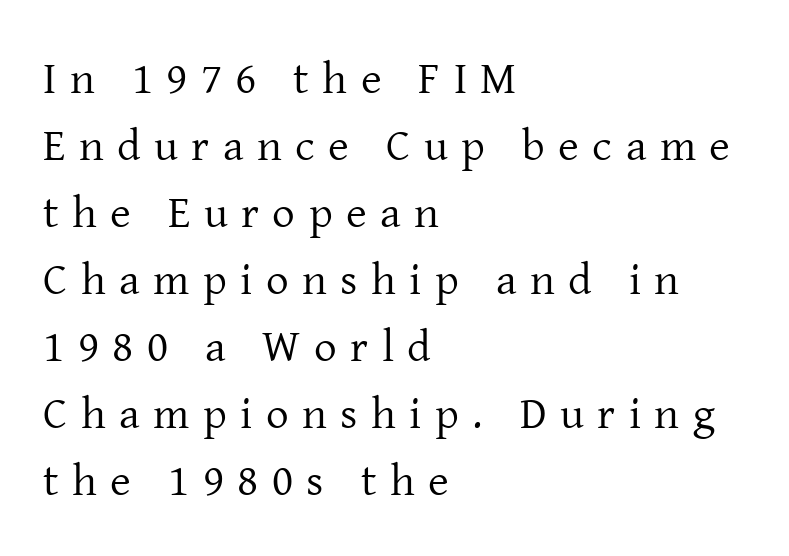
{"serif": "yes", "italic": "no", "bold": "no", "weight": "regular", "width": "normal", "stroke_contrast": "low", "x_height": "medium", "monospaced": "no", "underline": "no", "align": "left", "line_spacing": "normal", "line_spacing_ratio": 1.49, "letter_spacing": "wide", "letter_spacing_em": 0.3, "glyph_px": 45}
